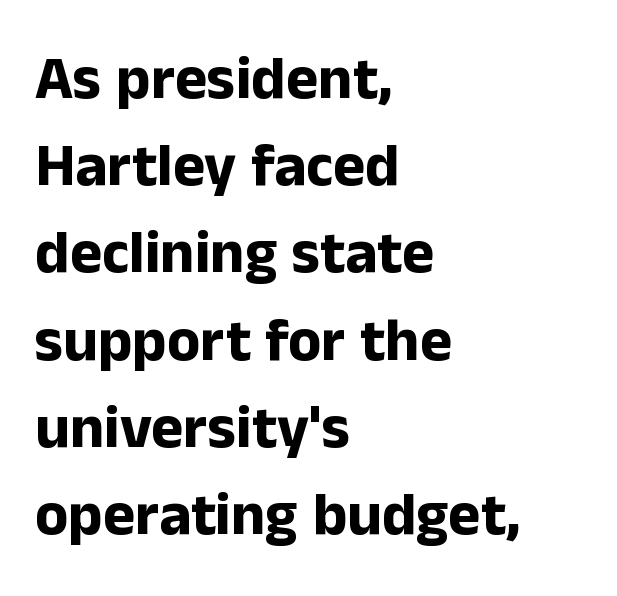
Letters rest on an invisible, unmarked baseline. If you drew a line through each stem, it would be perfectly vertical. Leading matches the norm, producing a regular column. Visually the block forms a straight wall on the left and a jagged coastline on the right. Typographically, this falls in the sans-serif category.
